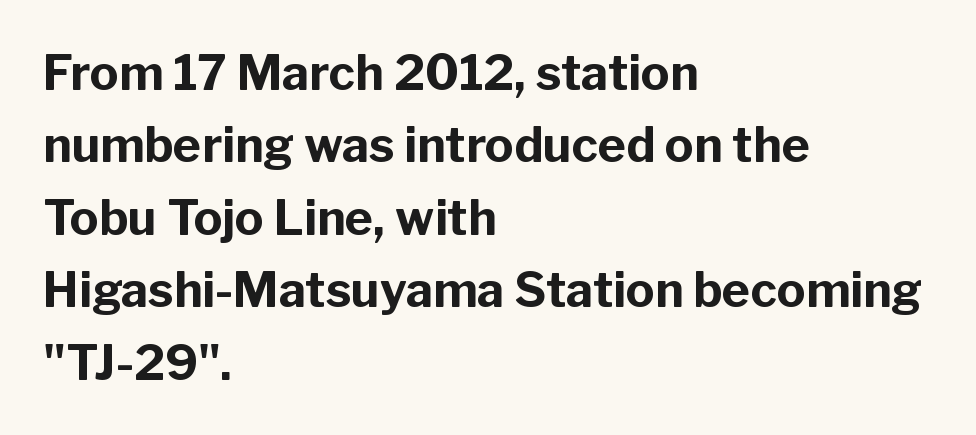
{"serif": "no", "italic": "no", "bold": "yes", "weight": "bold", "width": "normal", "stroke_contrast": "low", "x_height": "medium", "monospaced": "no", "underline": "no", "align": "left", "line_spacing": "normal", "line_spacing_ratio": 1.51, "letter_spacing": "normal", "letter_spacing_em": 0.0, "glyph_px": 48}
